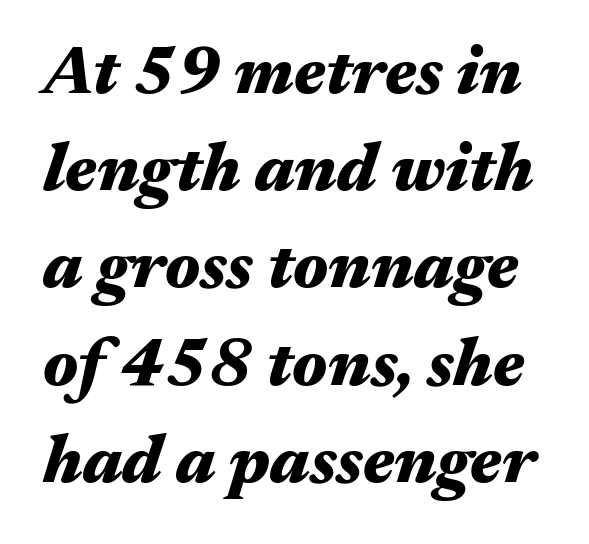
The image shows 68 px heavy, wide type, italic (leaning right); set normal line spacing (1.43x), normal letter spacing, not underlined; medium stroke contrast and a medium x-height.
